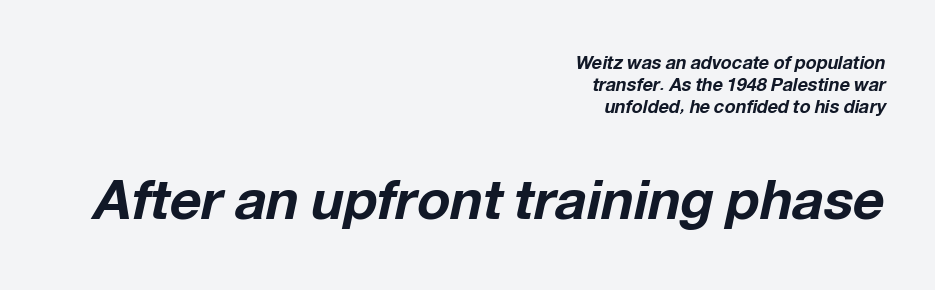
{"italic": "yes", "lean": "right", "slant_degrees": 12, "bold": "yes", "weight": "bold", "width": "normal", "stroke_contrast": "low", "x_height": "medium", "monospaced": "no", "underline": "no", "align": "right", "line_spacing_ratio": 1.22, "letter_spacing": "normal", "letter_spacing_em": 0.0, "larger_block": "second", "size_ratio": 3.06, "glyph_px": 55}
